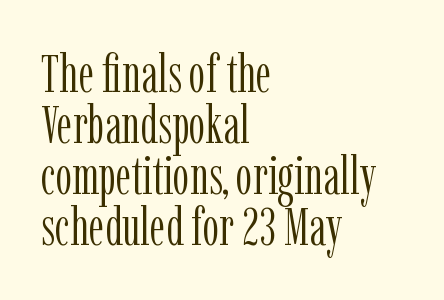
Q: Is the text bold? A: No.
Q: Is the text italic (slanted)? A: No, it is upright.
Q: Is the typeface a serif or a sans-serif typeface? A: Serif.
Q: Is the text underlined? A: No.
Q: How is the paragraph aligned? A: Left-aligned.
Q: Is the spacing between letters normal or unusually wide? A: Normal.
Q: Is the spacing between lines tight, normal or loose? A: Tight.
Q: Width (condensed, normal, or wide)? A: Condensed.
Q: Stroke contrast? A: Low.
Q: x-height? A: Medium.
Q: Monospaced? A: No.
